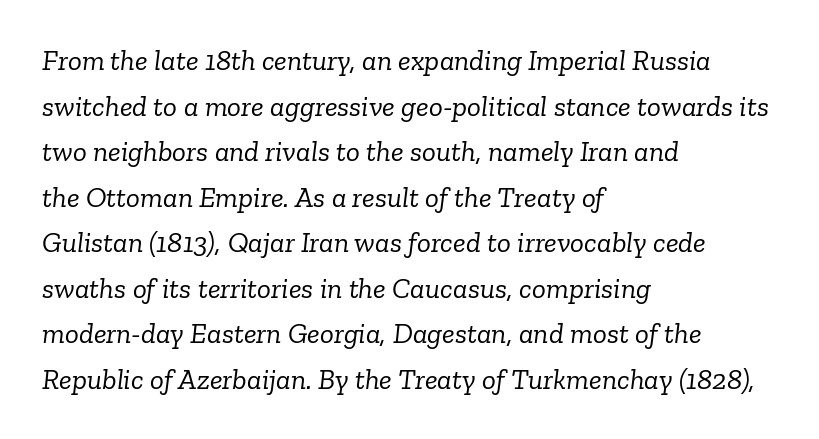
{"serif": "yes", "italic": "yes", "lean": "right", "slant_degrees": 6, "bold": "no", "weight": "light", "width": "normal", "stroke_contrast": "low", "x_height": "medium", "monospaced": "no", "underline": "no", "align": "left", "line_spacing": "normal", "line_spacing_ratio": 1.57, "letter_spacing": "normal", "letter_spacing_em": 0.0, "glyph_px": 29}
